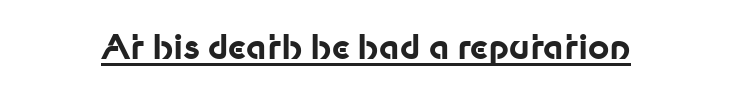
You can tell from the bare stems that sans-serif type was used. These lines carry a lot of weight — the face is fully bold. The letters sit at their default tracking, neither squeezed nor spread. Varying glyph widths throughout — classic text-font behaviour. Quick note: underline on.
